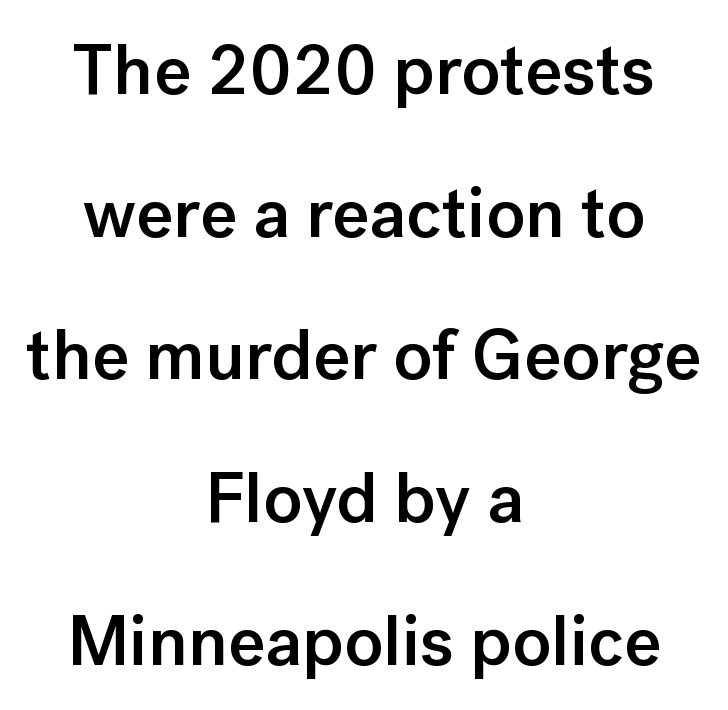
The image shows 71 px semibold sans-serif type, upright; set centered, loose line spacing (2.01x), normal letter spacing, not underlined; low stroke contrast and a medium x-height.
